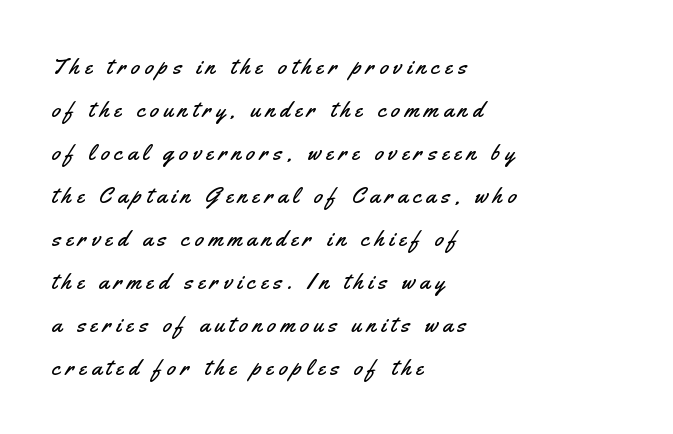
Observe the wide spacing: letters keep a clear distance from each other. Layout note: lines flush left. Honestly, there is no underline to notice here at all.
